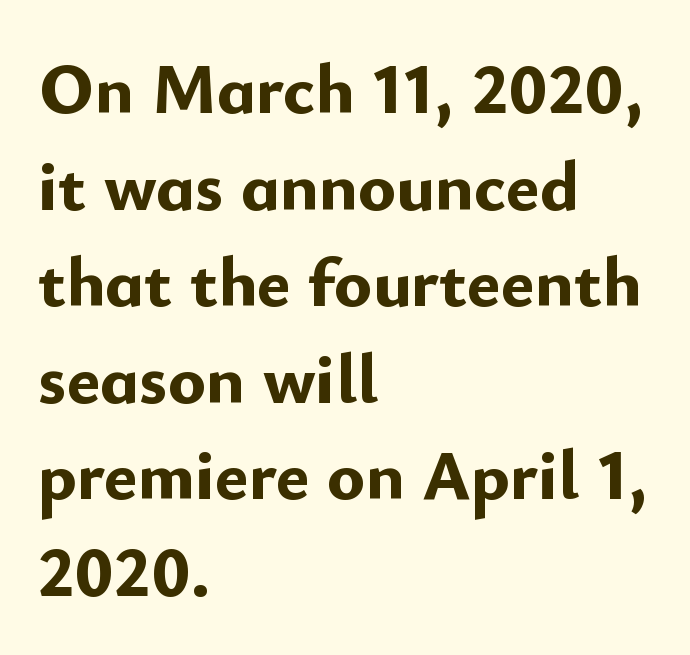
{"serif": "no", "italic": "no", "bold": "yes", "weight": "bold", "width": "normal", "stroke_contrast": "low", "x_height": "small", "monospaced": "no", "underline": "no", "align": "left", "line_spacing": "normal", "line_spacing_ratio": 1.36, "letter_spacing": "normal", "letter_spacing_em": 0.0, "glyph_px": 71}
